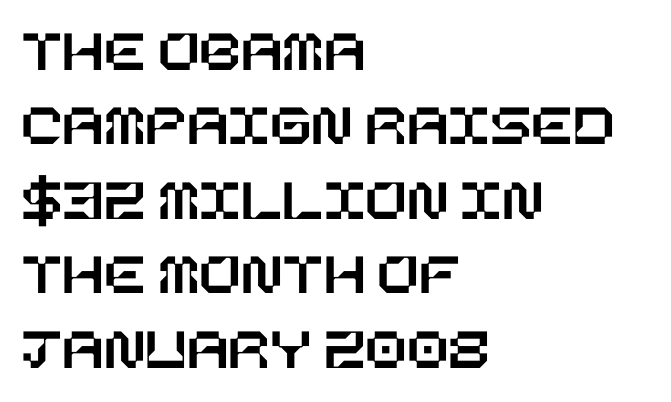
The image shows 61 px text type, upright; set left-aligned, line spacing 1.22x, normal letter spacing, not underlined; low stroke contrast and a large x-height.
